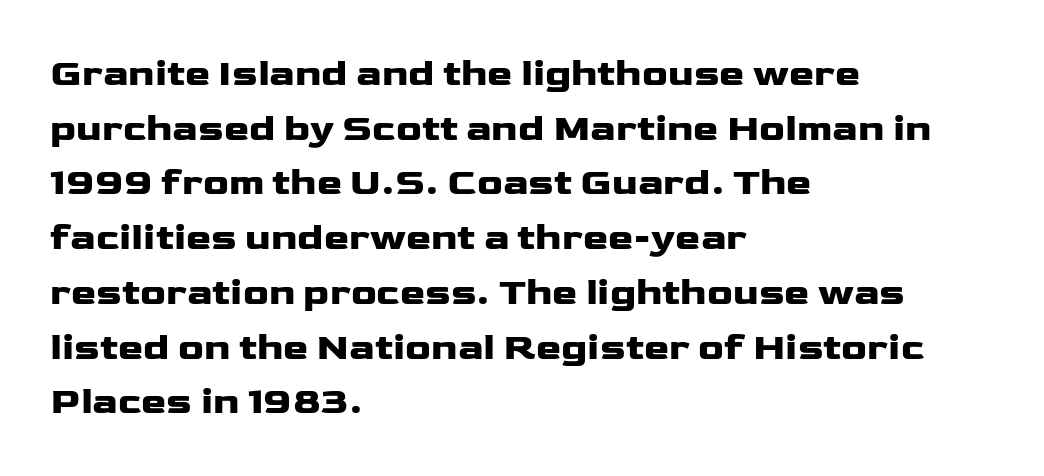
The image shows 38 px heavy, wide sans-serif type, upright; set left-aligned, normal line spacing (1.44x), normal letter spacing, not underlined; low stroke contrast and a medium x-height.
